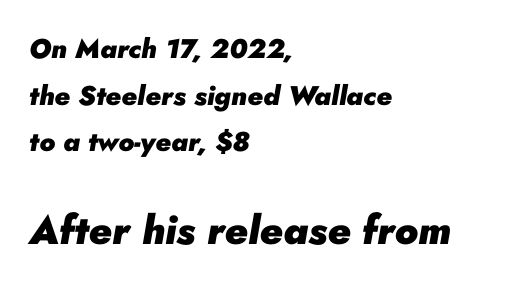
Is this a fixed-width face? No — the glyphs have proportional, varying widths. Scale increases going downward across the two blocks. Does the weight exceed regular? Yes, all the way to bold. Emphasis-style slanted type is in use.
